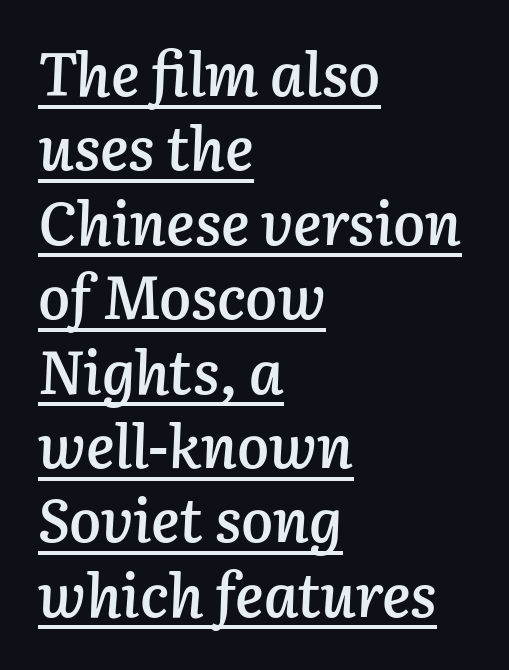
Tracking here is standard; glyphs follow each other at the usual distance. Every row of glyphs begins at an identical x-position on the left. Emphasis is given by a line drawn under the lettering. Spacing verdict: proportional, widths tailored to each character.
